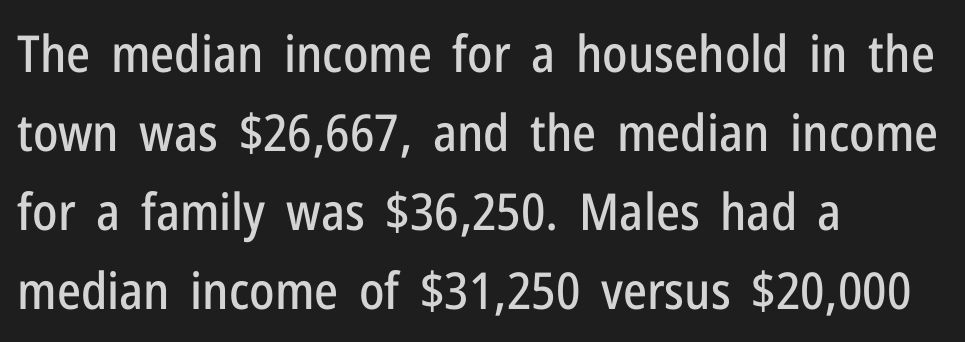
{"serif": "no", "italic": "no", "width": "condensed", "stroke_contrast": "low", "x_height": "medium", "monospaced": "no", "underline": "no", "align": "left", "line_spacing": "normal", "line_spacing_ratio": 1.55, "letter_spacing": "normal", "letter_spacing_em": 0.0, "glyph_px": 51}
